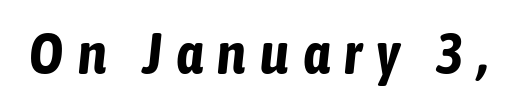
Q: Is the text bold? A: Yes.
Q: Is the text italic (slanted)? A: Yes, it leans right by about 6 degrees.
Q: Is the text underlined? A: No.
Q: Is the spacing between letters normal or unusually wide? A: Unusually wide.
Q: Width (condensed, normal, or wide)? A: Condensed.
Q: Stroke contrast? A: Low.
Q: x-height? A: Medium.
Q: Monospaced? A: No.
